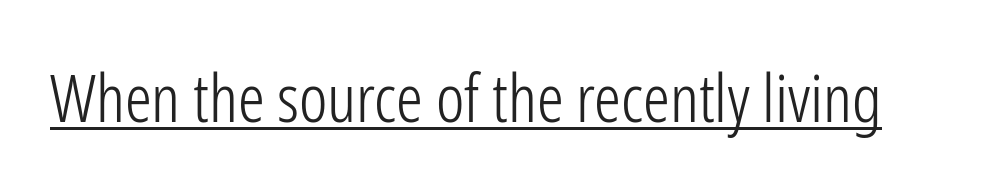
{"serif": "no", "italic": "no", "bold": "no", "weight": "light", "width": "condensed", "stroke_contrast": "low", "x_height": "medium", "monospaced": "no", "underline": "yes", "letter_spacing": "normal", "letter_spacing_em": 0.0, "glyph_px": 67}
